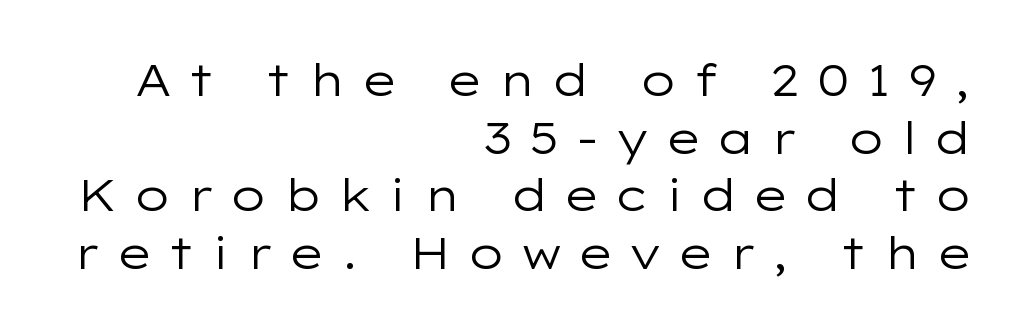
Short note: letters widely spaced. Is there any slant? The stems are plumb. The face looks like a standard text weight, possibly lighter. Here the designer chose a conventional face with non-uniform glyph widths. The lines sit at an ordinary, default distance from one another.
